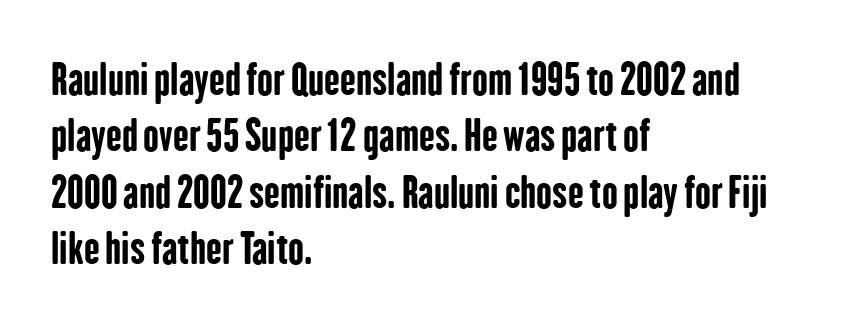
The rows are spaced the way most documents space them. Nothing sits at the stroke ends, so this counts as sans-serif. If you drew a line through each stem, it would be perfectly vertical. Standard letterfit; no display-style spreading of the glyphs. Heft: maximum for text — a bold. Note the varied advance widths — an 'i' is clearly narrower than an 'm'.
